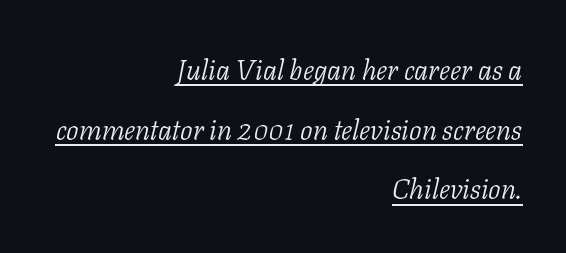
Rows of type keep a wide berth in the vertical direction. Yep, those are serifs on the letters. Between one letter and the next there's only the usual sliver of space. Slant detected: the letters are inclined. Weight: in the light-to-regular range. The lines are quadded right.
